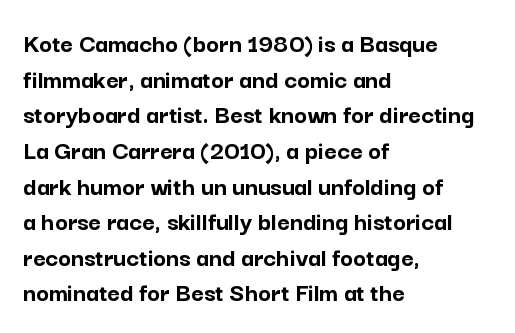
A typesetter would call this leading conventional body-copy spacing. Standard letterfit; no display-style spreading of the glyphs. The axis of the letterforms is exactly vertical. Typeset ragged right — the left edge is the straight one. Clear beneath every line of the passage. Each glyph is drawn with heavy, bold strokes.
